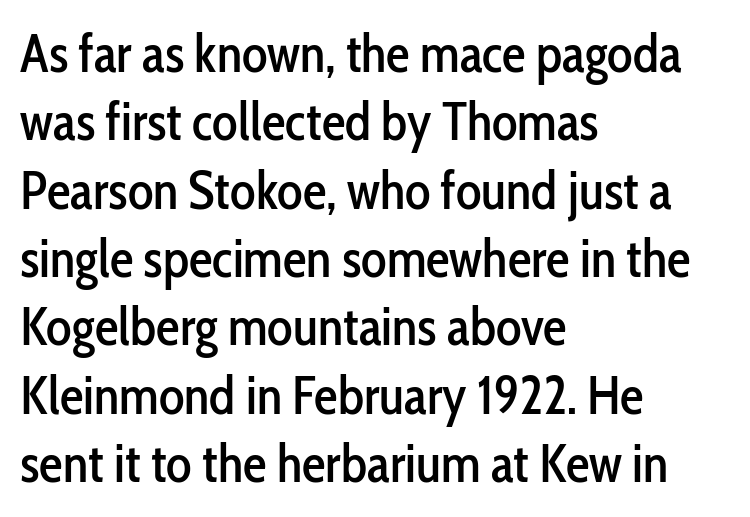
Q: Is the text italic (slanted)? A: No, it is upright.
Q: Is the typeface a serif or a sans-serif typeface? A: Sans-serif.
Q: Is the text underlined? A: No.
Q: How is the paragraph aligned? A: Left-aligned.
Q: Is the spacing between letters normal or unusually wide? A: Normal.
Q: Is the spacing between lines tight, normal or loose? A: Normal.
Q: Width (condensed, normal, or wide)? A: Condensed.
Q: Stroke contrast? A: Low.
Q: x-height? A: Medium.
Q: Monospaced? A: No.
